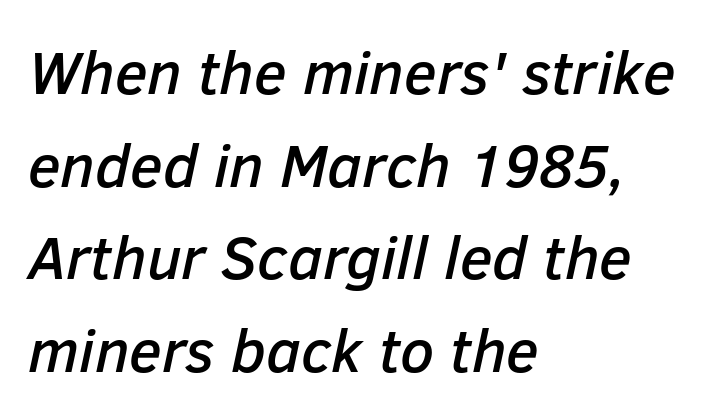
Q: Is the text italic (slanted)? A: Yes, it leans right by about 12 degrees.
Q: Is the text underlined? A: No.
Q: How is the paragraph aligned? A: Left-aligned.
Q: Is the spacing between letters normal or unusually wide? A: Normal.
Q: Is the spacing between lines tight, normal or loose? A: Normal.
Q: Width (condensed, normal, or wide)? A: Normal.
Q: Stroke contrast? A: Low.
Q: x-height? A: Medium.
Q: Monospaced? A: No.
